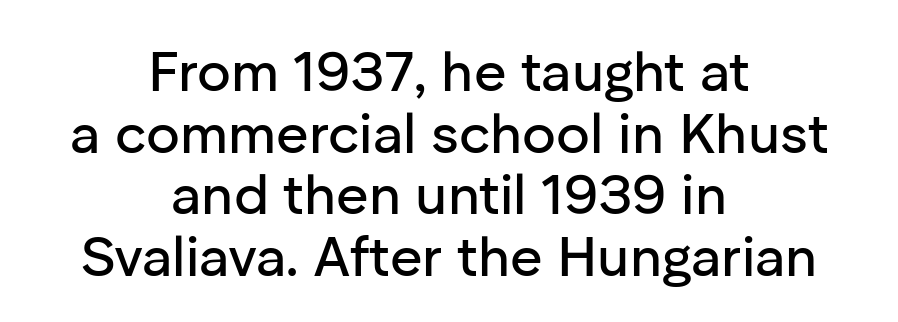
Q: Is the text italic (slanted)? A: No, it is upright.
Q: Is the typeface a serif or a sans-serif typeface? A: Sans-serif.
Q: Is the text underlined? A: No.
Q: How is the paragraph aligned? A: Centered.
Q: Is the spacing between letters normal or unusually wide? A: Normal.
Q: Is the spacing between lines tight, normal or loose? A: Tight.
Q: Width (condensed, normal, or wide)? A: Normal.
Q: Stroke contrast? A: Low.
Q: x-height? A: Medium.
Q: Monospaced? A: No.
